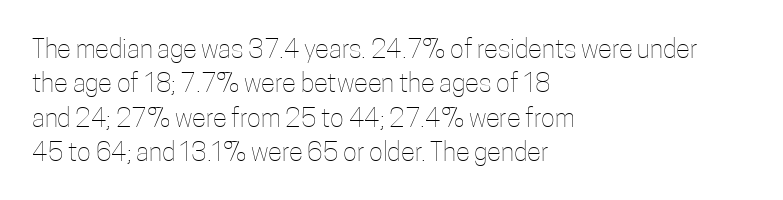
Q: Is the text bold? A: No.
Q: Is the text italic (slanted)? A: No, it is upright.
Q: Is the text underlined? A: No.
Q: How is the paragraph aligned? A: Left-aligned.
Q: Is the spacing between letters normal or unusually wide? A: Normal.
Q: Is the spacing between lines tight, normal or loose? A: Normal.
